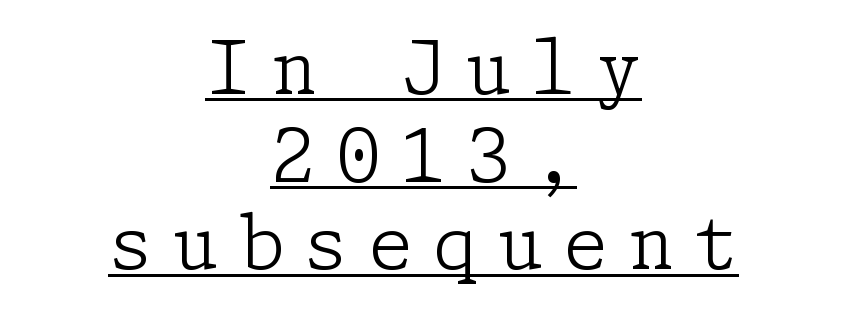
Q: Is the text bold? A: No.
Q: Is the text italic (slanted)? A: No, it is upright.
Q: Is the typeface a serif or a sans-serif typeface? A: Serif.
Q: Is the text underlined? A: Yes.
Q: How is the paragraph aligned? A: Centered.
Q: Is the spacing between letters normal or unusually wide? A: Unusually wide.
Q: Width (condensed, normal, or wide)? A: Normal.
Q: Stroke contrast? A: Low.
Q: x-height? A: Medium.
